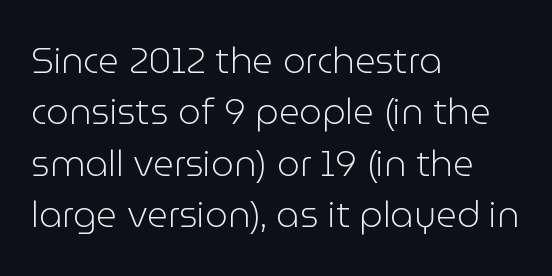
A typesetter would call this proportional, since set widths differ per character. No feet cap the strokes, marking this as sans-serif type. A quiet, ordinary-to-light weight characterises the typeface. This rendering features lettering with no underline. Rows of type keep a routine distance in the vertical direction.
